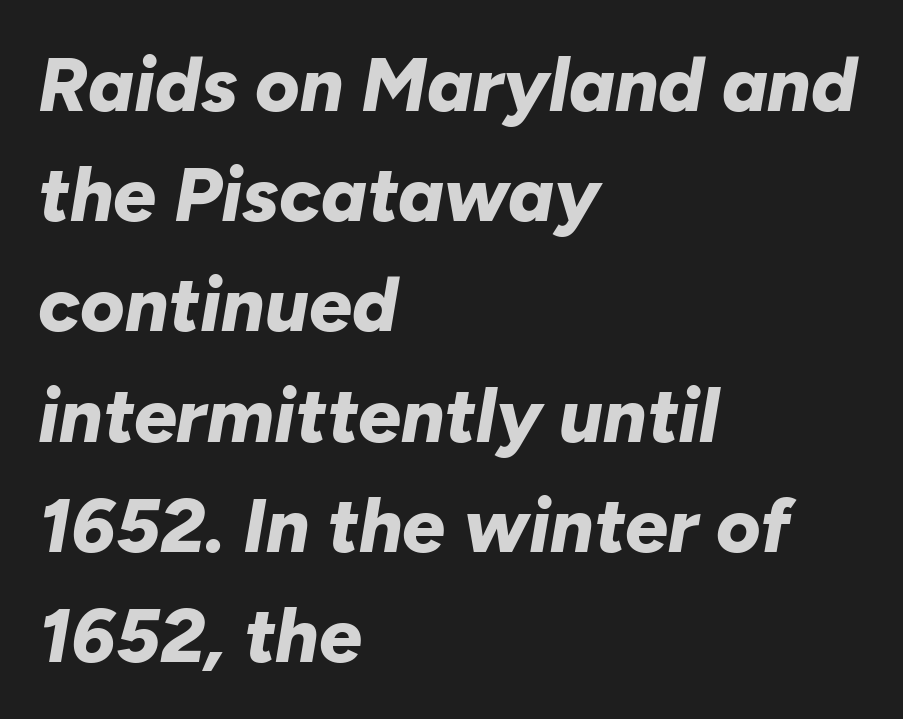
{"italic": "yes", "lean": "right", "slant_degrees": 10, "bold": "yes", "weight": "bold", "width": "normal", "stroke_contrast": "low", "x_height": "medium", "monospaced": "no", "underline": "no", "align": "left", "line_spacing": "normal", "line_spacing_ratio": 1.45, "letter_spacing": "normal", "letter_spacing_em": 0.0, "glyph_px": 76}
